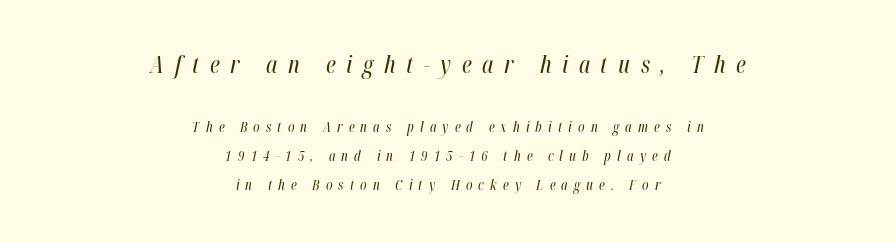
The image shows 24 px text type, italic (leaning right); set centered, loose line spacing (2.1x), unusually wide letter spacing (+0.44 em), not underlined; the first (top) block is 1.71x larger.
